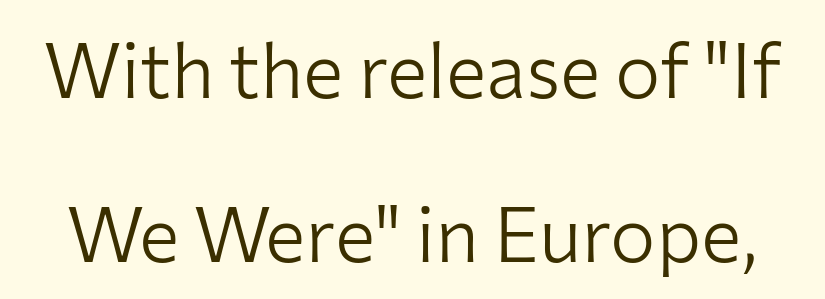
Q: Is the text bold? A: No.
Q: Is the text italic (slanted)? A: No, it is upright.
Q: Is the typeface a serif or a sans-serif typeface? A: Sans-serif.
Q: Is the text underlined? A: No.
Q: Is the spacing between letters normal or unusually wide? A: Normal.
Q: Is the spacing between lines tight, normal or loose? A: Loose.
Q: Width (condensed, normal, or wide)? A: Normal.
Q: Stroke contrast? A: Low.
Q: x-height? A: Medium.
Q: Monospaced? A: No.
